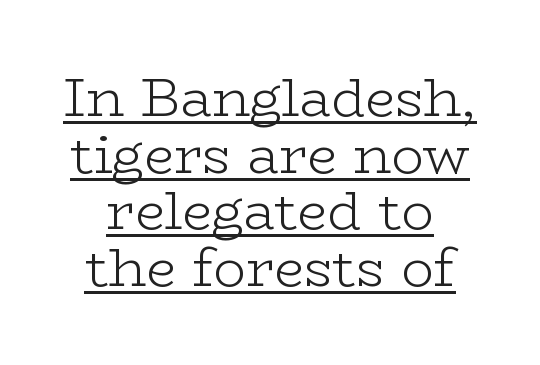
Vertically, the passage feels compressed, each row crowding the next. This rendering features underlined lettering. In terms of letterform style, serifs are clearly present. A roman cut, with each character standing at attention. The letters advance in unequal steps, a hallmark of proportional type. No letter is thick-stroked: the sample isn't bold.
